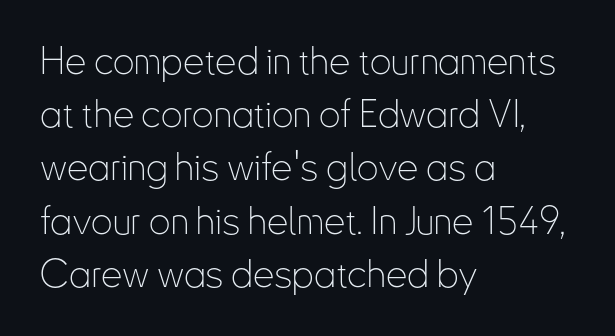
Q: Is the text bold? A: No.
Q: Is the text italic (slanted)? A: No, it is upright.
Q: Is the typeface a serif or a sans-serif typeface? A: Sans-serif.
Q: Is the text underlined? A: No.
Q: How is the paragraph aligned? A: Left-aligned.
Q: Is the spacing between letters normal or unusually wide? A: Normal.
Q: Is the spacing between lines tight, normal or loose? A: Normal.
Q: Width (condensed, normal, or wide)? A: Condensed.
Q: Stroke contrast? A: Low.
Q: x-height? A: Small.
Q: Monospaced? A: No.
